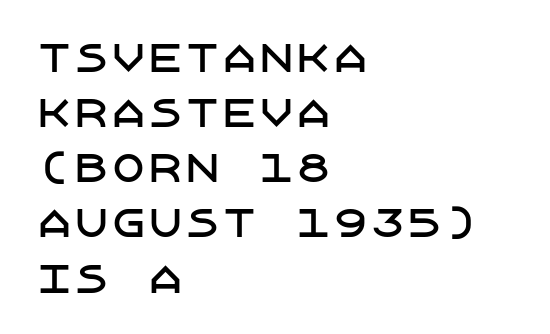
Type without underlining. Compared with a centered layout, this one pins lines to the left instead. This rendering leaves character spacing at its baseline value. The font's upright variant was chosen for this text.
